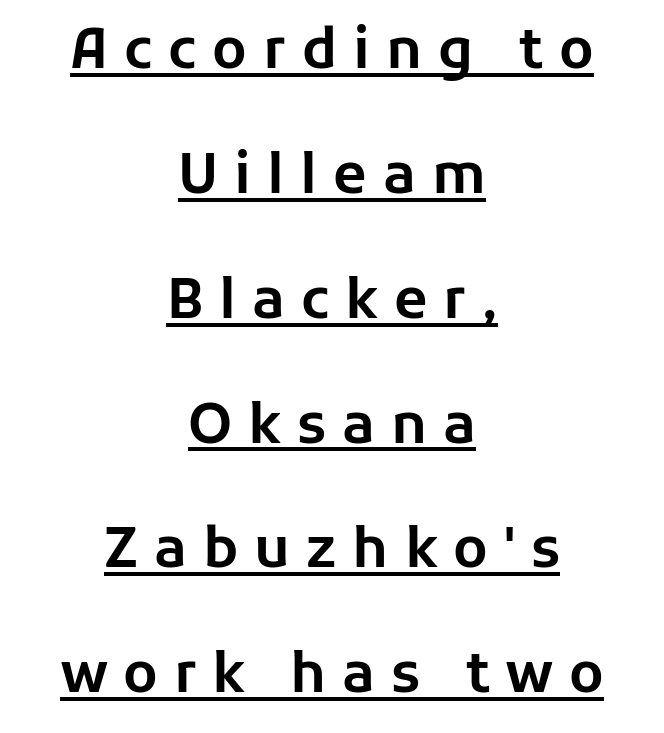
{"serif": "no", "italic": "no", "width": "normal", "stroke_contrast": "low", "x_height": "medium", "monospaced": "no", "underline": "yes", "align": "center", "line_spacing": "loose", "line_spacing_ratio": 2.27, "letter_spacing": "wide", "letter_spacing_em": 0.29, "glyph_px": 55}
